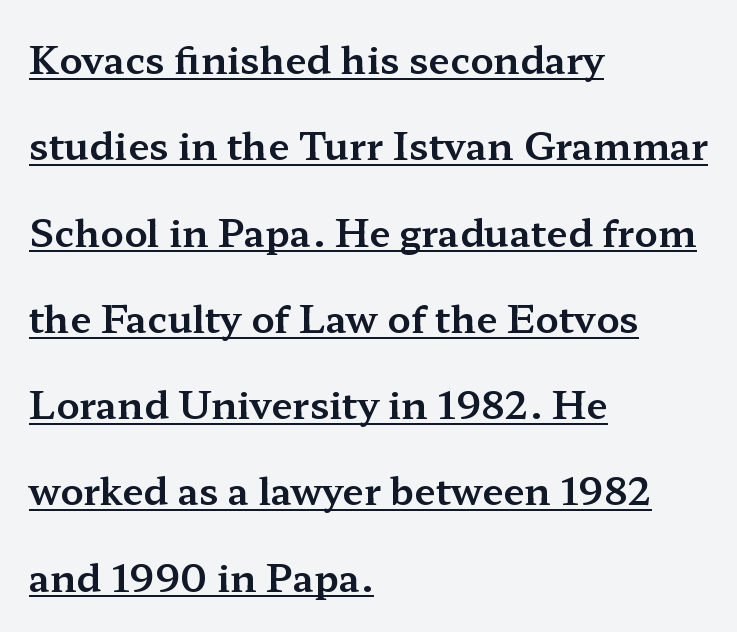
The image shows 38 px wide serif type, upright; set left-aligned, loose line spacing (2.27x), normal letter spacing, underlined; medium stroke contrast and a medium x-height.
